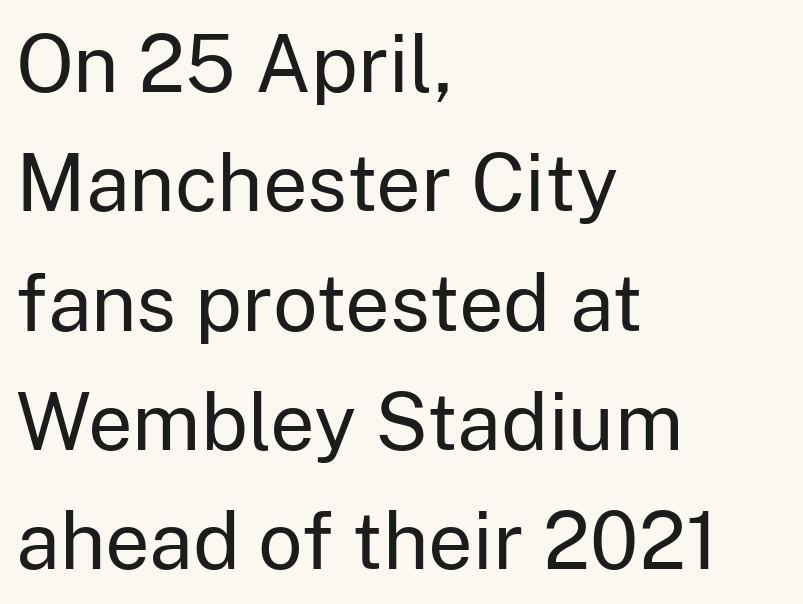
The image shows 79 px regular-weight sans-serif type, upright; set left-aligned, normal line spacing (1.51x), normal letter spacing, not underlined; low stroke contrast and a medium x-height.
